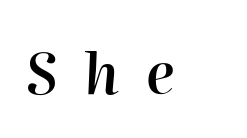
The image shows 57 px semibold type, italic (leaning right); set unusually wide letter spacing (+0.47 em), not underlined; high stroke contrast and a medium x-height.
